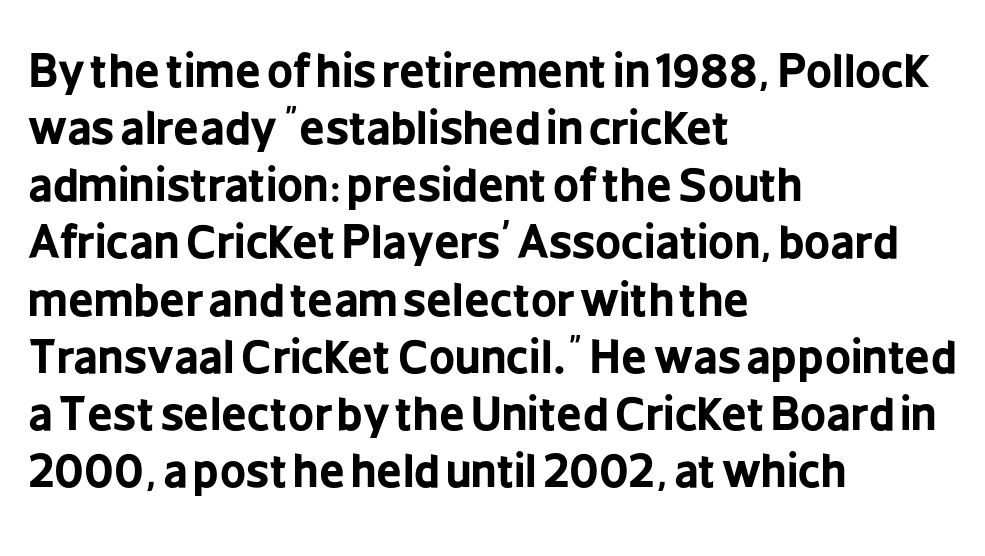
Classification — sans serif. Is the block centered? No — it sits flush against the left margin. Stroke thickness is high; the sample reads as a true bold. Students, observe: this is what conventionally led text looks like. The lettering holds an erect, upright posture throughout.
